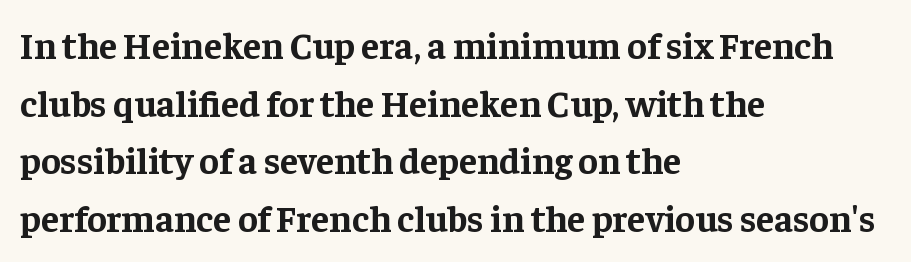
Bare-footed words on every line. Typographic density is high because the face is bold. This sample has the flowing, uneven cadence of proportional lettering. In terms of letterspacing, this is plain default setting. In terms of letterform style, serifs are clearly present. If you drew a line through each stem, it would be perfectly vertical.
